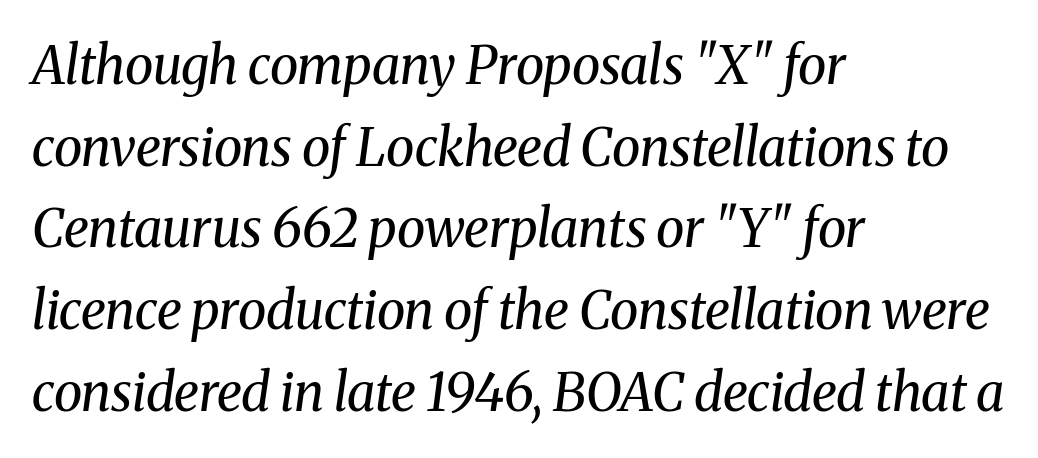
A light-to-regular cut is what we see here. There is no visible air inserted between adjacent glyphs. Each letter's strokes conclude with small projecting serifs. A normal amount of white space separates one row of letters from the next.
